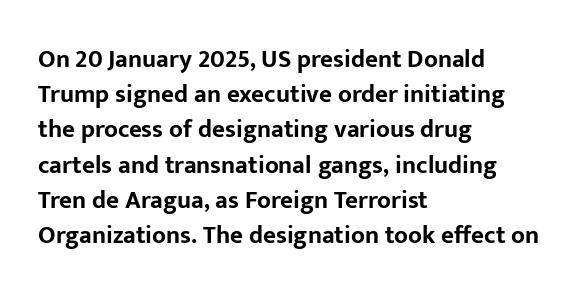
Here the glyphs are tracked normally, forming tight word shapes. Posture: upright roman. Plain, unruled lines of type. Leading matches the norm, producing a regular column.
